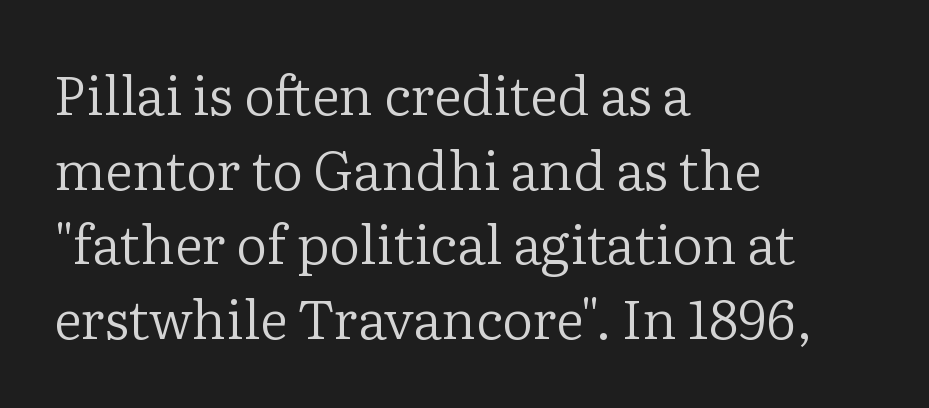
{"serif": "yes", "italic": "no", "bold": "no", "weight": "regular", "width": "normal", "stroke_contrast": "low", "x_height": "medium", "monospaced": "no", "underline": "no", "align": "left", "line_spacing": "normal", "line_spacing_ratio": 1.38, "letter_spacing": "normal", "letter_spacing_em": 0.0, "glyph_px": 54}
